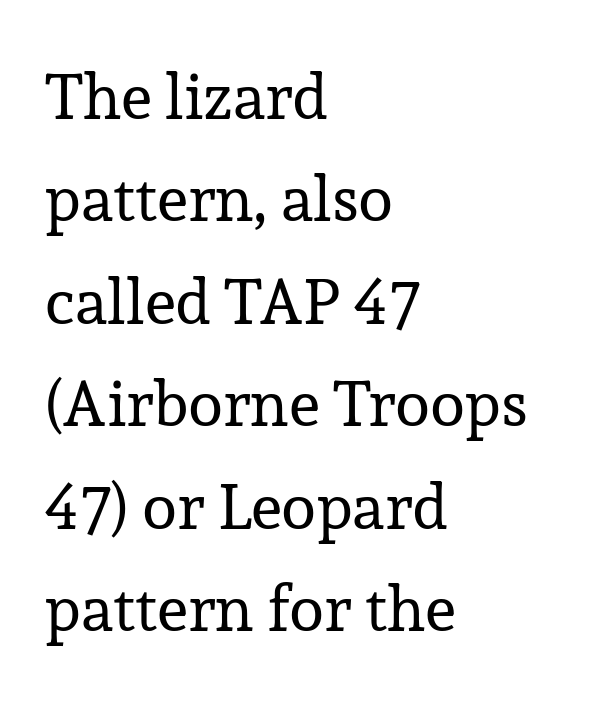
The image shows 64 px regular-weight serif type, upright; set left-aligned, normal line spacing (1.6x), normal letter spacing, not underlined; low stroke contrast and a medium x-height.
